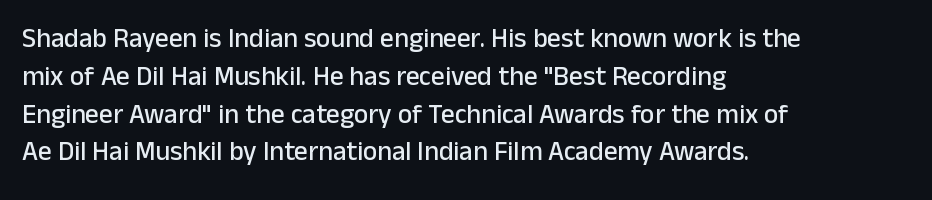
Q: Is the text italic (slanted)? A: No, it is upright.
Q: Is the text underlined? A: No.
Q: How is the paragraph aligned? A: Left-aligned.
Q: Is the spacing between letters normal or unusually wide? A: Normal.
Q: Is the spacing between lines tight, normal or loose? A: Normal.
